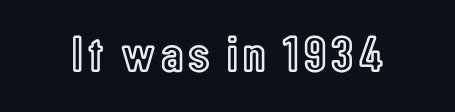
Words float on clear page, feet unadorned. A typesetter would call this proportional, since set widths differ per character. If you drew a line through each stem, it would be perfectly vertical.
